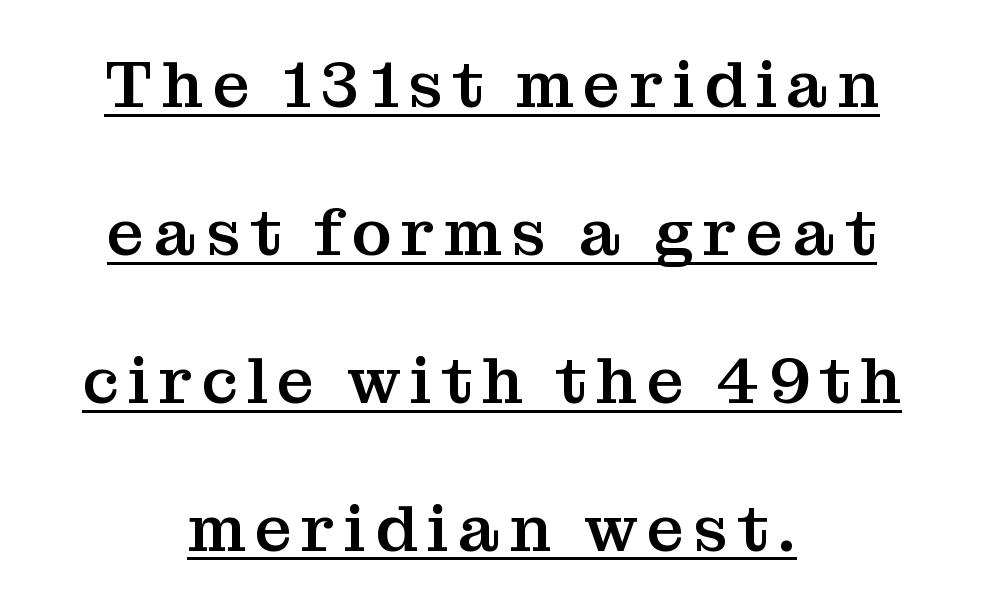
The image shows 66 px serif type, upright; set centered, loose line spacing (2.24x), underlined; medium stroke contrast and a medium x-height.
